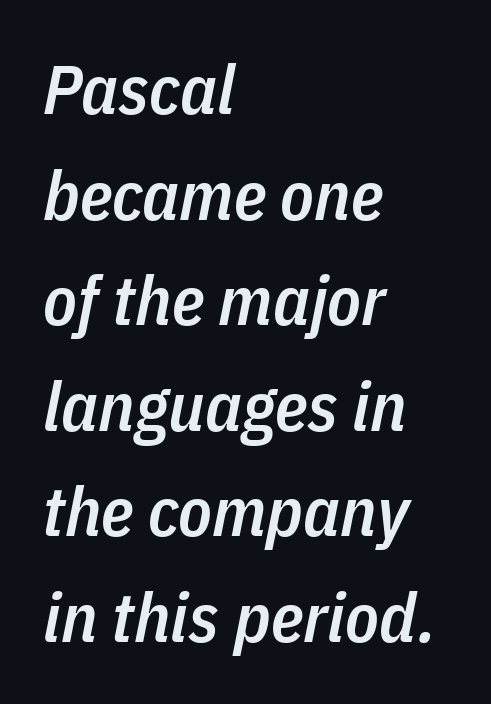
The image shows 69 px semibold, condensed type, italic (leaning right); set left-aligned, normal line spacing (1.53x), normal letter spacing, not underlined; low stroke contrast and a medium x-height.
